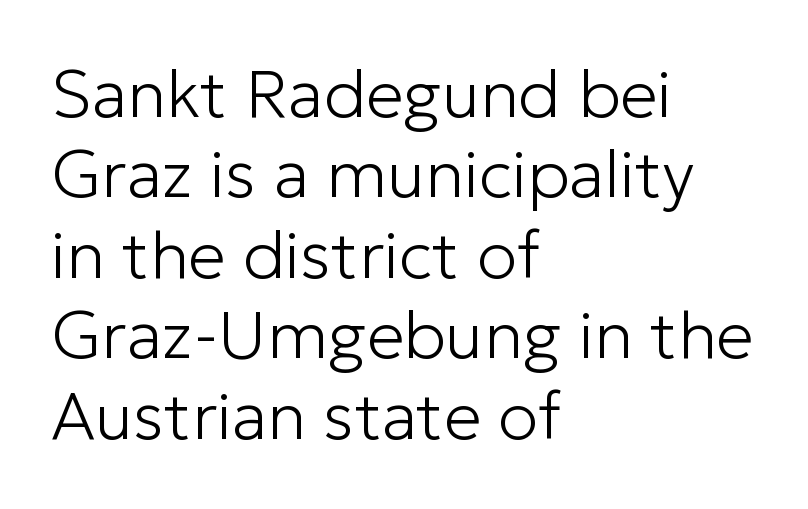
Q: Is the text bold? A: No.
Q: Is the text italic (slanted)? A: No, it is upright.
Q: Is the typeface a serif or a sans-serif typeface? A: Sans-serif.
Q: Is the text underlined? A: No.
Q: How is the paragraph aligned? A: Left-aligned.
Q: Is the spacing between letters normal or unusually wide? A: Normal.
Q: Width (condensed, normal, or wide)? A: Normal.
Q: Stroke contrast? A: Low.
Q: x-height? A: Medium.
Q: Monospaced? A: No.
